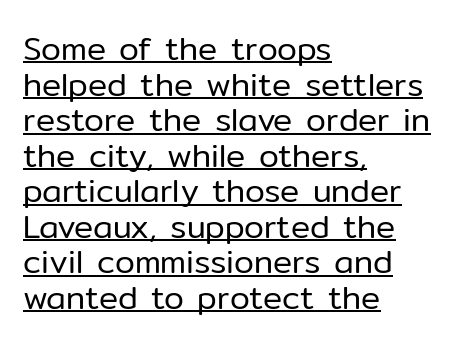
Q: Is the text bold? A: No.
Q: Is the text italic (slanted)? A: No, it is upright.
Q: Is the typeface a serif or a sans-serif typeface? A: Sans-serif.
Q: Is the text underlined? A: Yes.
Q: How is the paragraph aligned? A: Left-aligned.
Q: Is the spacing between letters normal or unusually wide? A: Normal.
Q: Is the spacing between lines tight, normal or loose? A: Tight.
Q: Width (condensed, normal, or wide)? A: Normal.
Q: Stroke contrast? A: Low.
Q: x-height? A: Medium.
Q: Monospaced? A: No.
